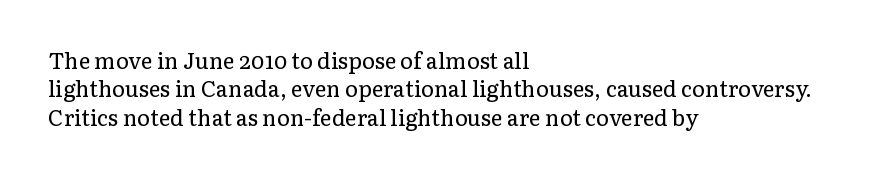
{"italic": "no", "bold": "no", "underline": "no", "align": "left", "line_spacing": "normal", "line_spacing_ratio": 1.29, "letter_spacing": "normal", "letter_spacing_em": 0.0, "glyph_px": 22}
